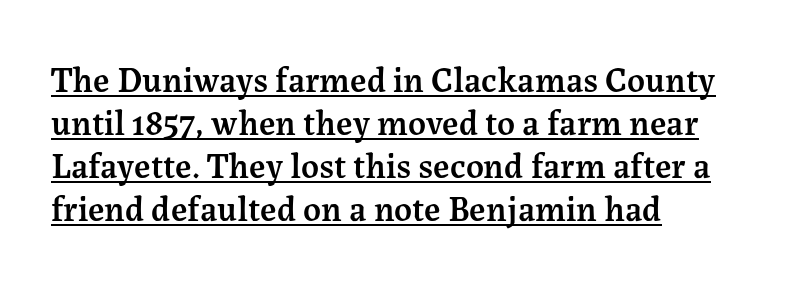
Weight check: semibold — heavier than regular, not quite bold. This rendering employs a face with finishing strokes, i.e., a serif. These lines are rendered in a variable-pitch font. These characters rest on top of a visible drawn line. This is the regular roman posture of the typeface.
